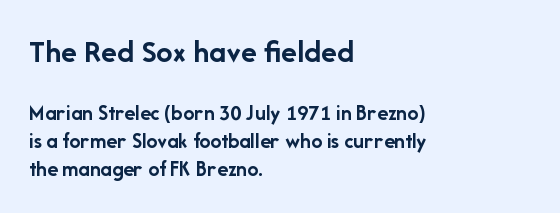
The image shows 33 px semibold sans-serif type, upright; set left-aligned, normal line spacing (1.28x), normal letter spacing, not underlined; the first (top) block is 1.5x larger; low stroke contrast and a medium x-height.
